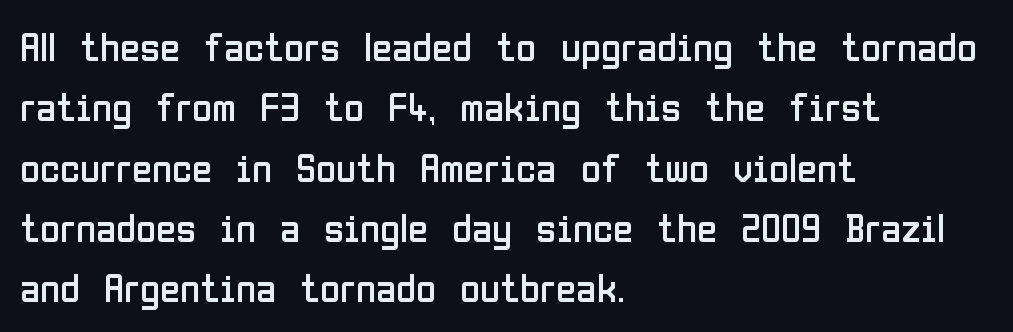
{"serif": "no", "italic": "no", "bold": "no", "weight": "regular", "width": "condensed", "stroke_contrast": "low", "x_height": "medium", "monospaced": "no", "underline": "no", "align": "left", "line_spacing": "normal", "line_spacing_ratio": 1.47, "letter_spacing": "normal", "letter_spacing_em": 0.0, "glyph_px": 41}
